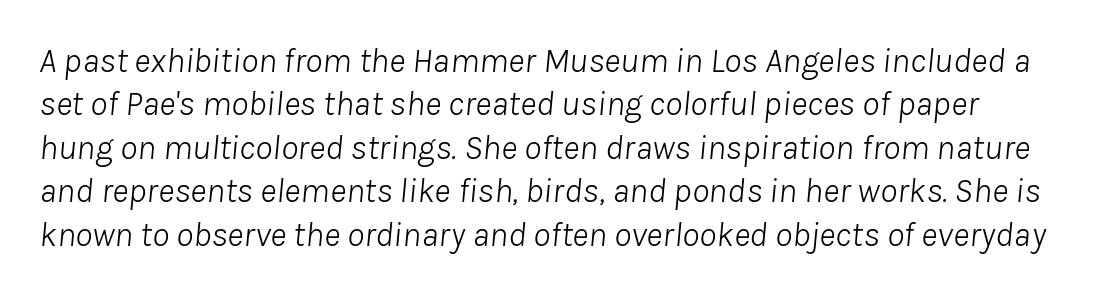
Character widths vary here, with narrow letters taking less room than wide ones. Inter-character spacing is left at the font's built-in metrics. Slant detected: the letters are inclined. Check under the words: just untouched page.
